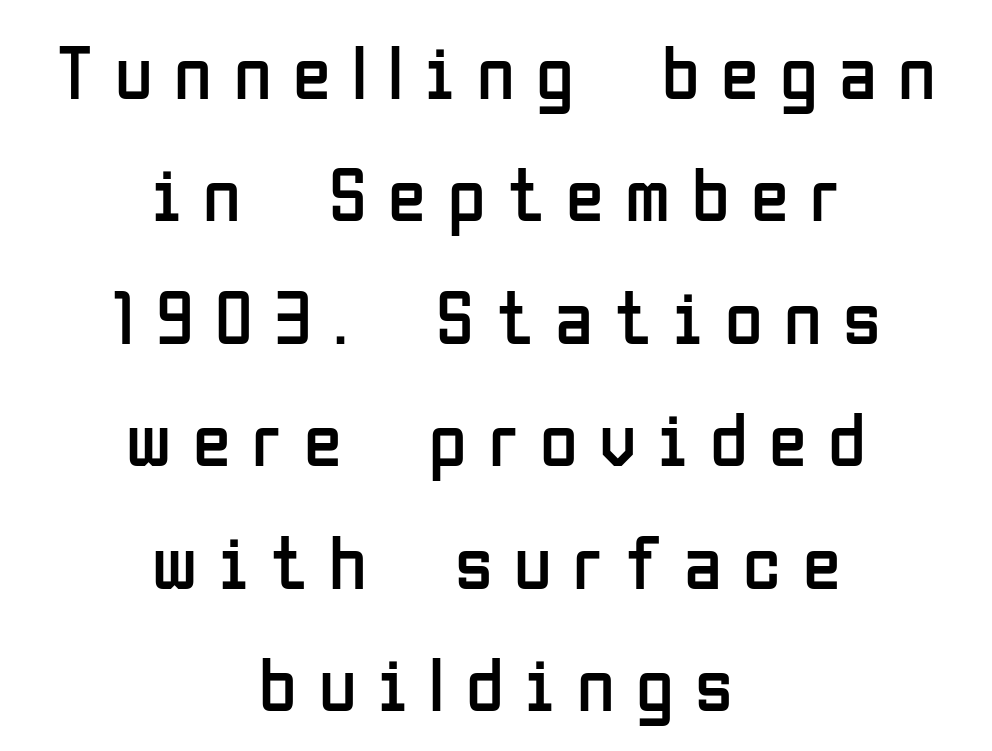
{"serif": "no", "italic": "no", "bold": "no", "weight": "regular", "width": "condensed", "stroke_contrast": "low", "x_height": "medium", "monospaced": "no", "underline": "no", "align": "center", "line_spacing": "normal", "line_spacing_ratio": 1.59, "letter_spacing": "wide", "letter_spacing_em": 0.28, "glyph_px": 77}
